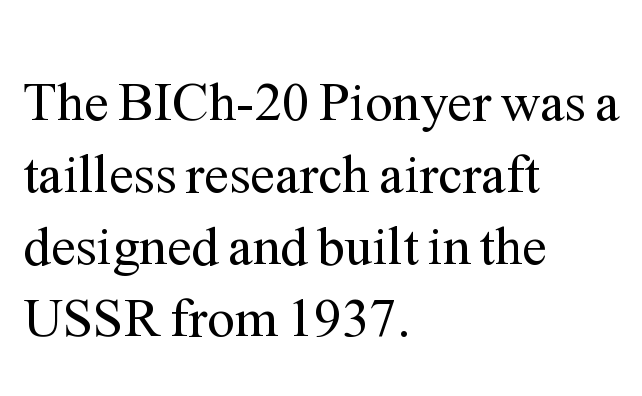
{"serif": "yes", "italic": "no", "bold": "no", "weight": "regular", "width": "normal", "stroke_contrast": "medium", "x_height": "medium", "monospaced": "no", "underline": "no", "align": "left", "line_spacing": "normal", "line_spacing_ratio": 1.31, "letter_spacing": "normal", "letter_spacing_em": 0.0, "glyph_px": 55}
